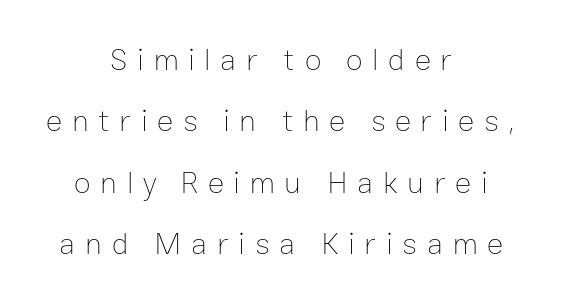
The image shows 31 px thin type, upright; set centered, loose line spacing (1.98x), unusually wide letter spacing (+0.31 em), not underlined; low stroke contrast and a medium x-height.
